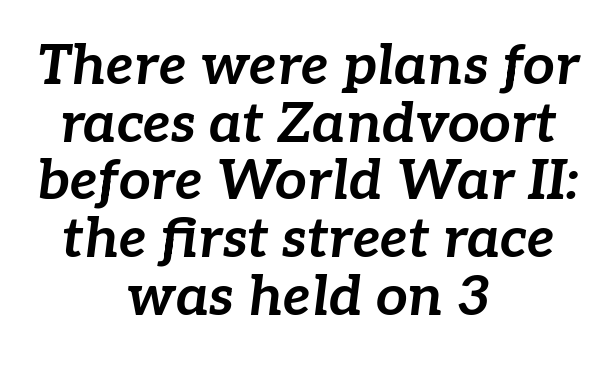
The image shows 56 px bold type, italic (leaning right); set centered, tight line spacing (1.03x), normal letter spacing, not underlined; low stroke contrast and a medium x-height.
